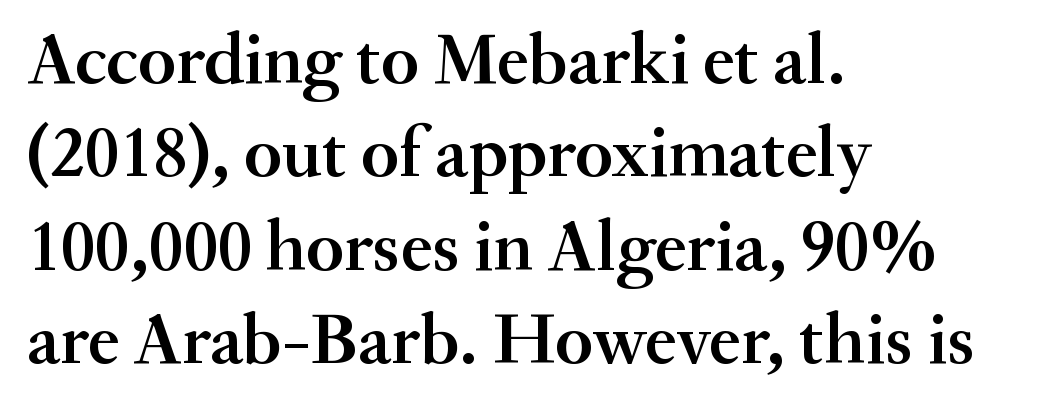
Is there any slant? The stems are plumb. Honestly, there is no underline to notice here at all. The rows are spaced the way most documents space them. Students, note that the glyphs here touch the page at normal intervals.
